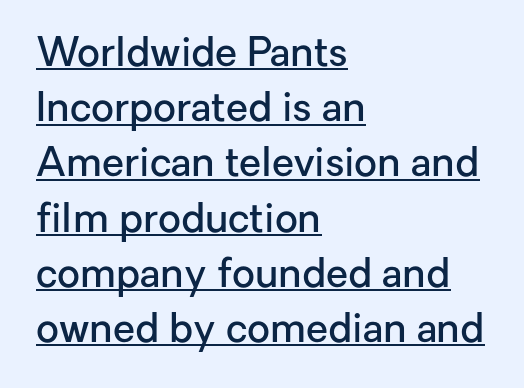
{"serif": "no", "italic": "no", "bold": "semi", "weight": "semibold", "width": "normal", "stroke_contrast": "low", "x_height": "medium", "monospaced": "no", "underline": "yes", "align": "left", "line_spacing": "normal", "line_spacing_ratio": 1.38, "letter_spacing": "normal", "letter_spacing_em": 0.0, "glyph_px": 40}
